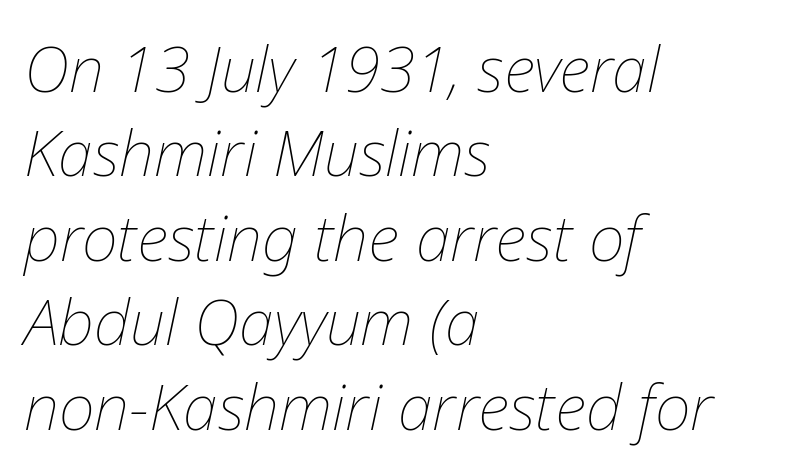
{"italic": "yes", "lean": "right", "slant_degrees": 12, "bold": "no", "weight": "thin", "width": "normal", "stroke_contrast": "low", "x_height": "medium", "monospaced": "no", "underline": "no", "align": "left", "line_spacing": "normal", "line_spacing_ratio": 1.34, "letter_spacing": "normal", "letter_spacing_em": 0.0, "glyph_px": 63}
